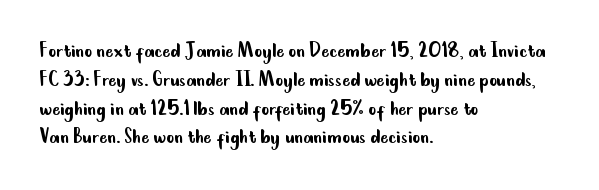
Horizontal alignment here is leftward, the default for most running prose. Is the stroke heavy? The answer is a plain regular-or-lighter. Posture: upright roman. The baseline area is clear. Between one letter and the next there's only the usual sliver of space.
